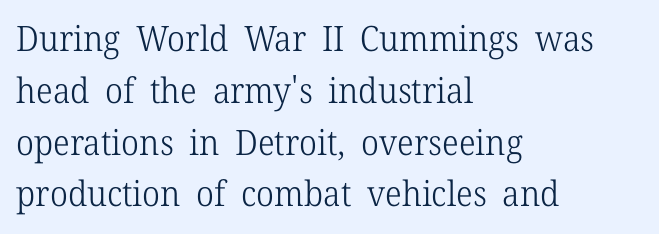
Q: Is the text bold? A: No.
Q: Is the text italic (slanted)? A: No, it is upright.
Q: Is the typeface a serif or a sans-serif typeface? A: Serif.
Q: Is the text underlined? A: No.
Q: How is the paragraph aligned? A: Left-aligned.
Q: Is the spacing between letters normal or unusually wide? A: Normal.
Q: Is the spacing between lines tight, normal or loose? A: Normal.
Q: Width (condensed, normal, or wide)? A: Normal.
Q: Stroke contrast? A: Low.
Q: x-height? A: Medium.
Q: Monospaced? A: No.
